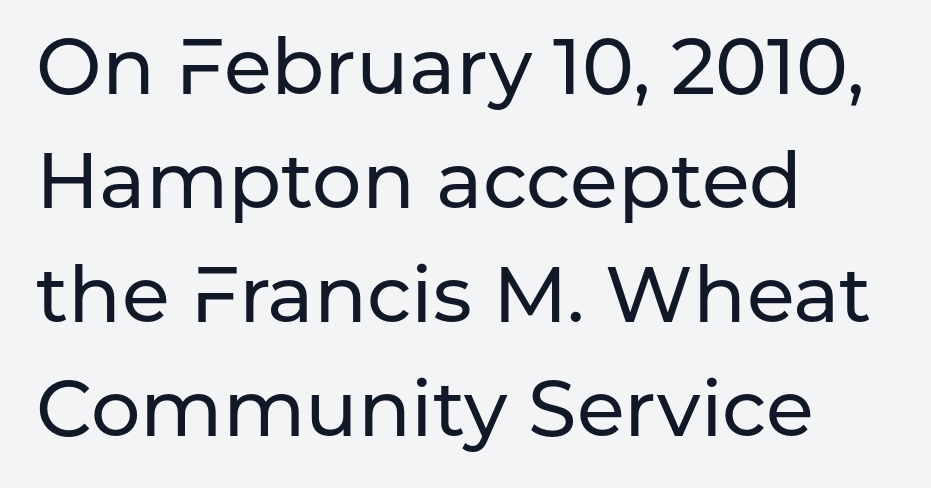
Q: Is the text italic (slanted)? A: No, it is upright.
Q: Is the typeface a serif or a sans-serif typeface? A: Sans-serif.
Q: Is the text underlined? A: No.
Q: How is the paragraph aligned? A: Left-aligned.
Q: Is the spacing between letters normal or unusually wide? A: Normal.
Q: Is the spacing between lines tight, normal or loose? A: Normal.
Q: Width (condensed, normal, or wide)? A: Normal.
Q: Stroke contrast? A: Low.
Q: x-height? A: Medium.
Q: Monospaced? A: No.
